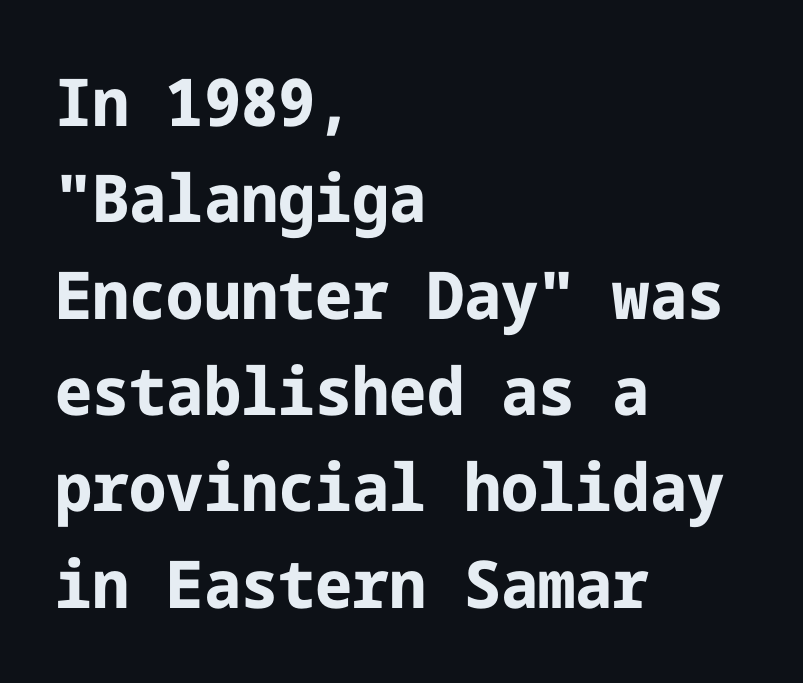
The image shows 66 px bold sans-serif type, upright; set left-aligned, normal line spacing (1.46x), normal letter spacing, not underlined; low stroke contrast and a medium x-height.
